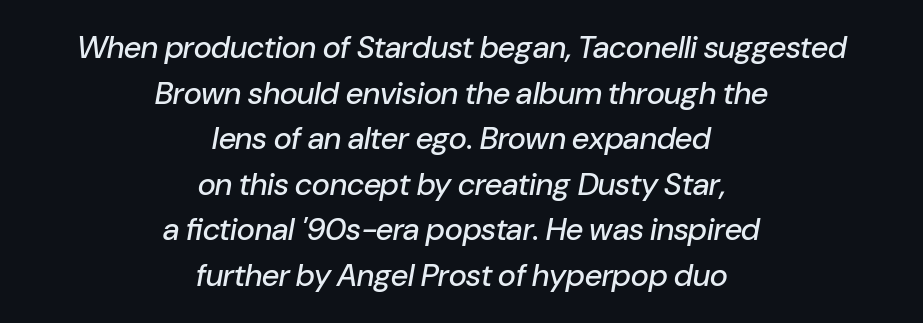
The image shows 31 px text type, italic (leaning right); set centered, normal line spacing (1.47x), normal letter spacing, not underlined; low stroke contrast and a medium x-height.
